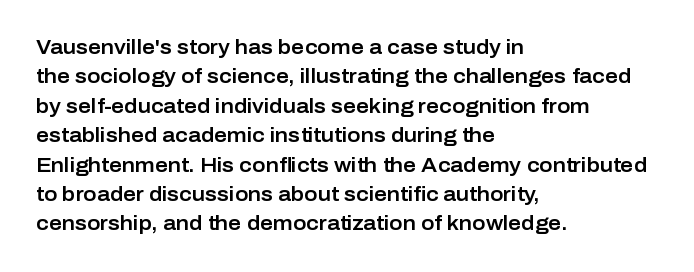
{"italic": "no", "underline": "no", "align": "left", "line_spacing": "normal", "line_spacing_ratio": 1.47, "letter_spacing": "normal", "letter_spacing_em": 0.0, "glyph_px": 20}
